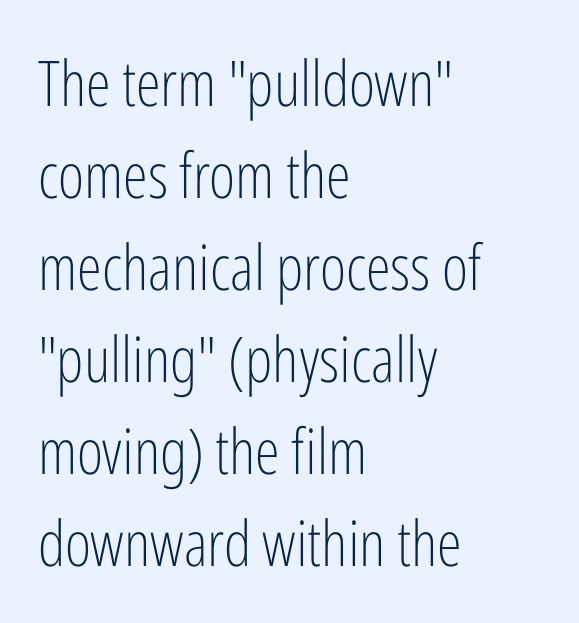
Casual observation: everything's shoved over to the left. The face used here is a sans, in the tradition of grotesques and geometrics. The rows are spaced the way most documents space them. The weight tops out at a normal text grade. This sample uses plain, unmodified letter spacing. Each letter keeps its own natural width here, so spacing adapts to shape.
